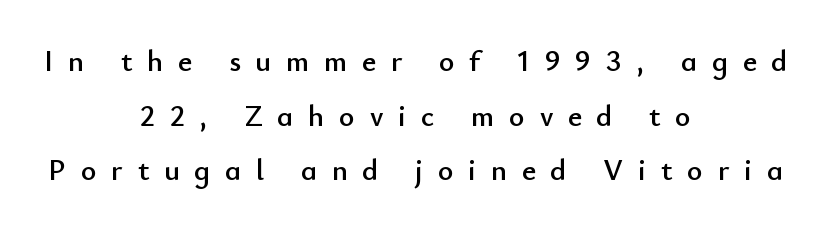
Q: Is the text italic (slanted)? A: No, it is upright.
Q: Is the typeface a serif or a sans-serif typeface? A: Sans-serif.
Q: Is the text underlined? A: No.
Q: How is the paragraph aligned? A: Centered.
Q: Is the spacing between letters normal or unusually wide? A: Unusually wide.
Q: Width (condensed, normal, or wide)? A: Normal.
Q: Stroke contrast? A: Low.
Q: x-height? A: Small.
Q: Monospaced? A: No.
